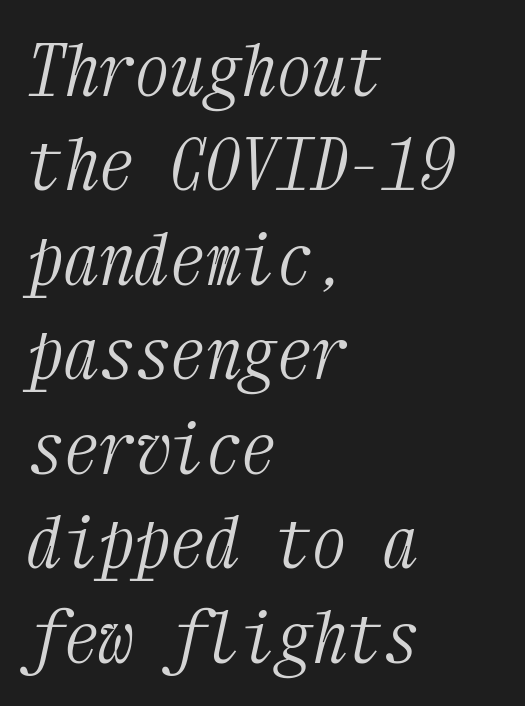
{"serif": "yes", "italic": "yes", "lean": "right", "slant_degrees": 12, "bold": "no", "weight": "light", "width": "condensed", "stroke_contrast": "medium", "x_height": "medium", "monospaced": "yes", "underline": "no", "align": "left", "line_spacing": "normal", "line_spacing_ratio": 1.33, "letter_spacing": "normal", "letter_spacing_em": 0.0, "glyph_px": 71}
